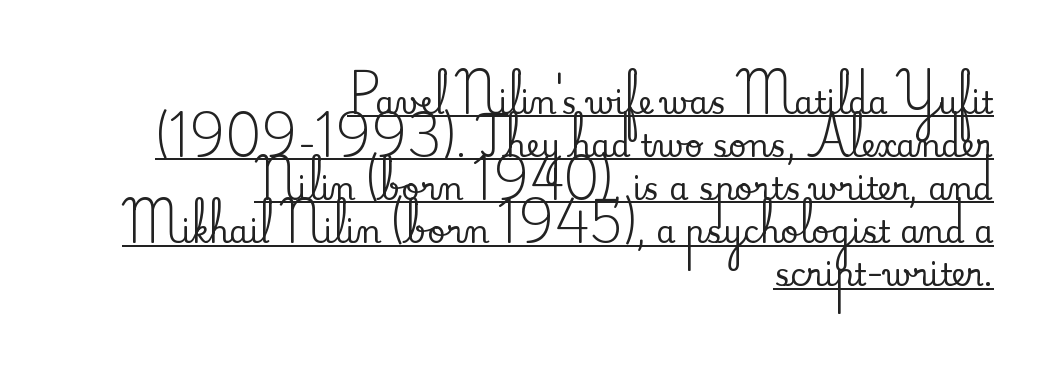
The image shows 31 px serif type, upright; set right-aligned, normal line spacing (1.39x), normal letter spacing, underlined; medium stroke contrast and a small x-height.
